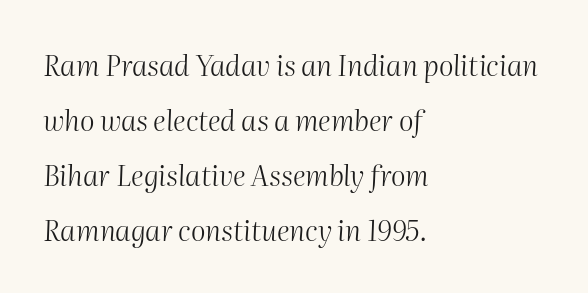
Layout note: lines flush left. The line-height multiplier appears high, well above default. Is the stroke heavy? The answer is a plain regular-or-lighter. The face used here has a pronounced slope to its letters. Proportional: the letters do not fall into vertical columns. Tracking here is standard; glyphs follow each other at the usual distance.
